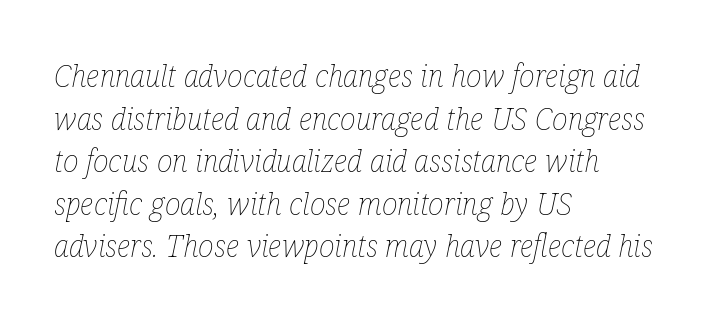
Q: Is the text bold? A: No.
Q: Is the text italic (slanted)? A: Yes, it leans right by about 12 degrees.
Q: Is the text underlined? A: No.
Q: How is the paragraph aligned? A: Left-aligned.
Q: Is the spacing between letters normal or unusually wide? A: Normal.
Q: Is the spacing between lines tight, normal or loose? A: Normal.
Q: Width (condensed, normal, or wide)? A: Condensed.
Q: Stroke contrast? A: Low.
Q: x-height? A: Medium.
Q: Monospaced? A: No.
